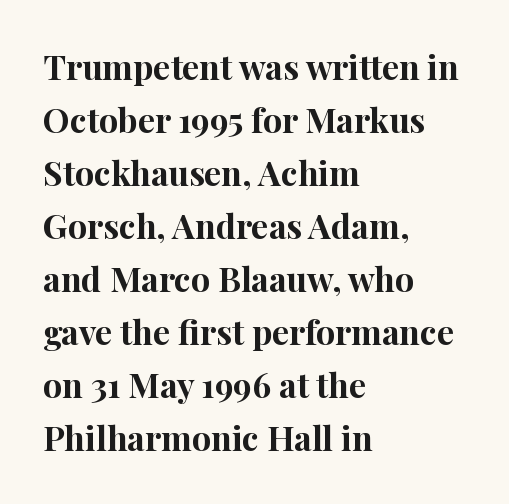
Q: Is the text bold? A: Yes.
Q: Is the text italic (slanted)? A: No, it is upright.
Q: Is the typeface a serif or a sans-serif typeface? A: Serif.
Q: Is the text underlined? A: No.
Q: How is the paragraph aligned? A: Left-aligned.
Q: Is the spacing between letters normal or unusually wide? A: Normal.
Q: Is the spacing between lines tight, normal or loose? A: Normal.
Q: Width (condensed, normal, or wide)? A: Normal.
Q: Stroke contrast? A: High.
Q: x-height? A: Medium.
Q: Monospaced? A: No.
